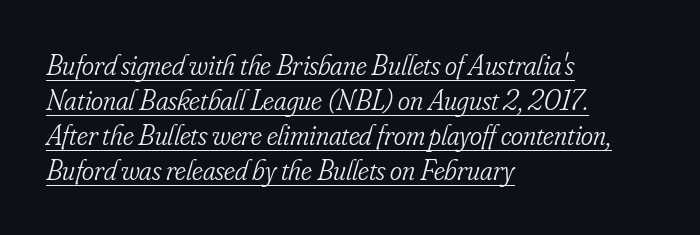
Q: Is the text bold? A: No.
Q: Is the text italic (slanted)? A: Yes, it leans right by about 16 degrees.
Q: Is the typeface a serif or a sans-serif typeface? A: Serif.
Q: Is the text underlined? A: Yes.
Q: How is the paragraph aligned? A: Left-aligned.
Q: Is the spacing between letters normal or unusually wide? A: Normal.
Q: Width (condensed, normal, or wide)? A: Condensed.
Q: Stroke contrast? A: Low.
Q: x-height? A: Small.
Q: Monospaced? A: No.
